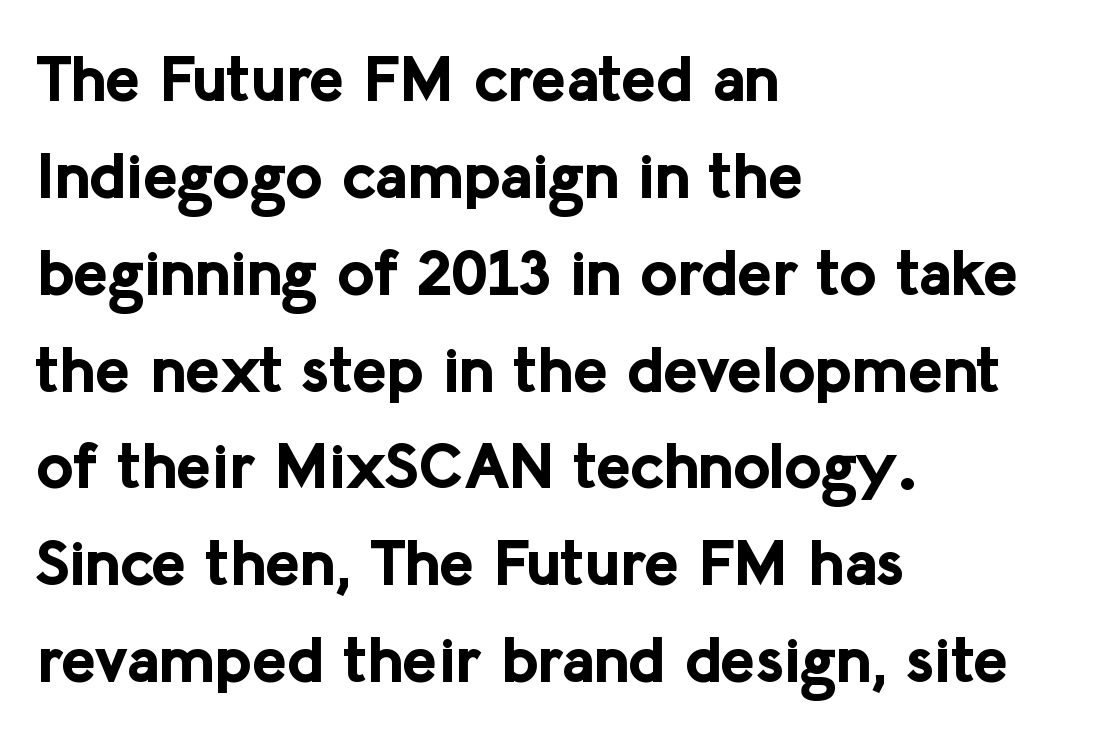
The image shows 65 px bold sans-serif type, upright; set left-aligned, normal line spacing (1.49x), normal letter spacing, not underlined; low stroke contrast and a medium x-height.
